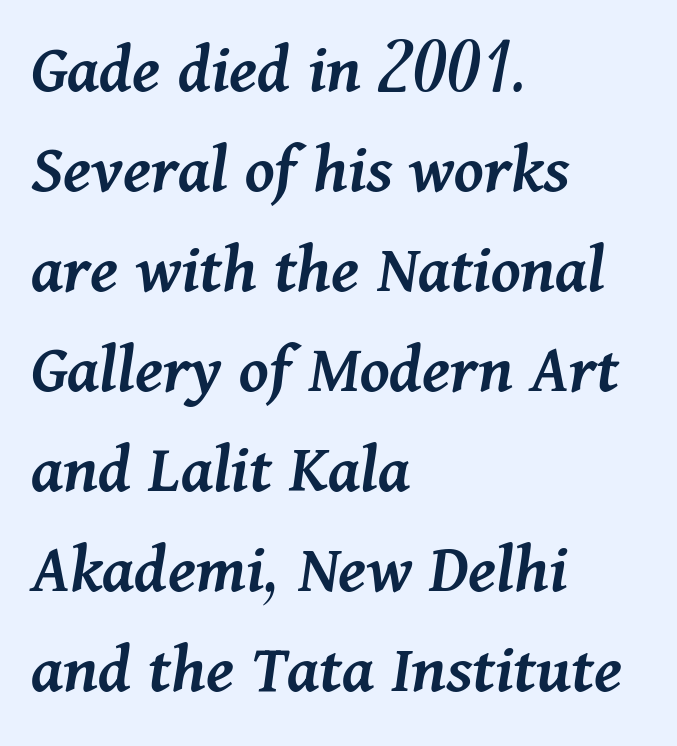
The image shows 72 px semibold type, italic (leaning right); set left-aligned, normal line spacing (1.39x), normal letter spacing, not underlined; medium stroke contrast and a medium x-height.
